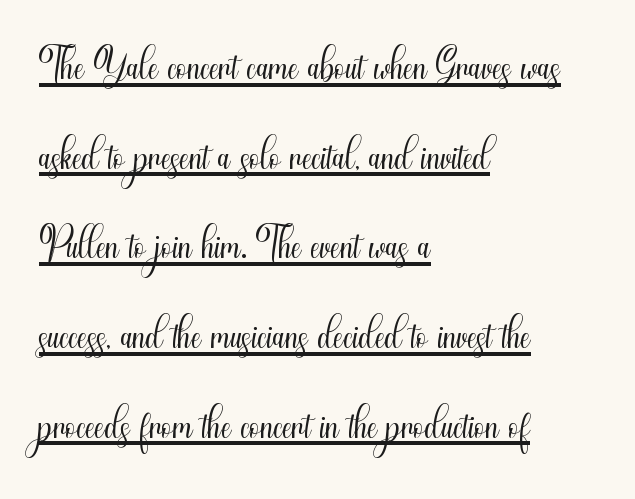
Do the characters align in a grid? No, the font is proportional. Compared with a typical body face, this is equally light or lighter still. Successive baselines arrive at the customary interval. The rendering anchors every line to the left-hand side.
